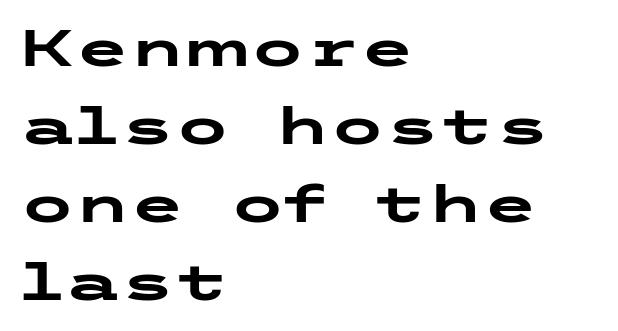
The rendering uses a bold face; every stroke is thick and dark. Type without underlining. Is the block centered? No — it sits flush against the left margin. Interline gaps are of average width in this sample. No italicization has been applied; the sample stays upright. Stroke terminals: plain, sans-serif.
